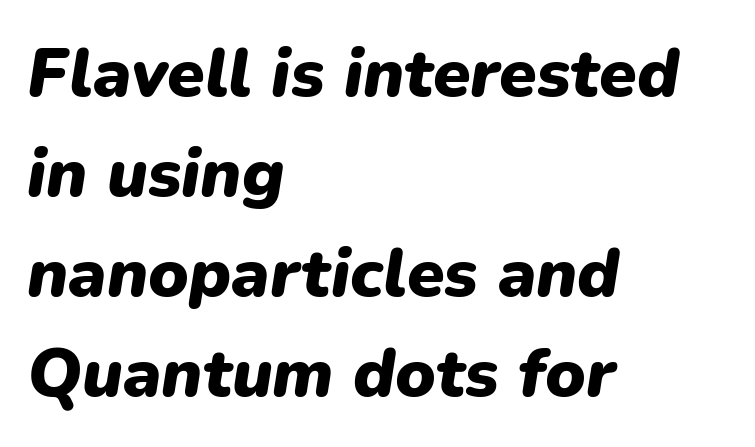
Q: Is the text bold? A: Yes.
Q: Is the text italic (slanted)? A: Yes, it leans right by about 9 degrees.
Q: Is the text underlined? A: No.
Q: How is the paragraph aligned? A: Left-aligned.
Q: Is the spacing between letters normal or unusually wide? A: Normal.
Q: Is the spacing between lines tight, normal or loose? A: Normal.
Q: Width (condensed, normal, or wide)? A: Normal.
Q: Stroke contrast? A: Low.
Q: x-height? A: Medium.
Q: Monospaced? A: No.
